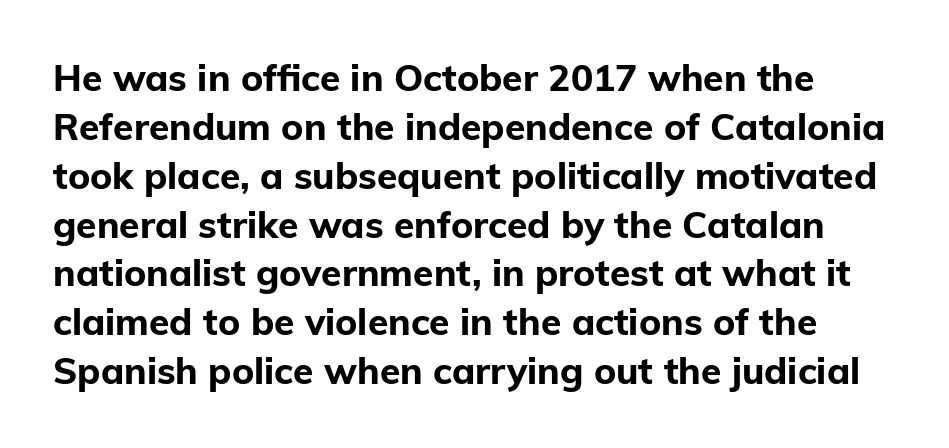
{"serif": "no", "italic": "no", "bold": "yes", "weight": "bold", "width": "normal", "stroke_contrast": "low", "x_height": "medium", "monospaced": "no", "underline": "no", "line_spacing": "normal", "line_spacing_ratio": 1.32, "letter_spacing": "normal", "letter_spacing_em": 0.0, "glyph_px": 37}
